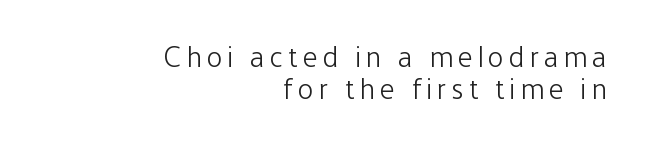
Q: Is the text bold? A: No.
Q: Is the text italic (slanted)? A: No, it is upright.
Q: Is the typeface a serif or a sans-serif typeface? A: Sans-serif.
Q: Is the text underlined? A: No.
Q: How is the paragraph aligned? A: Right-aligned.
Q: Is the spacing between lines tight, normal or loose? A: Tight.
Q: Width (condensed, normal, or wide)? A: Condensed.
Q: Stroke contrast? A: Low.
Q: x-height? A: Medium.
Q: Monospaced? A: No.
